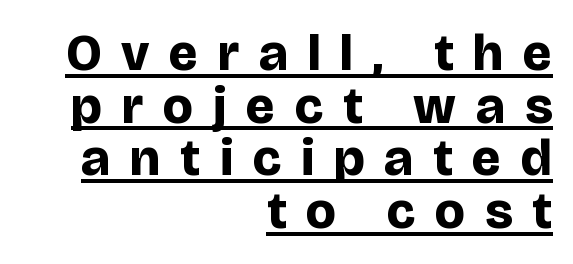
Q: Is the text bold? A: Yes.
Q: Is the text italic (slanted)? A: No, it is upright.
Q: Is the typeface a serif or a sans-serif typeface? A: Sans-serif.
Q: Is the text underlined? A: Yes.
Q: How is the paragraph aligned? A: Right-aligned.
Q: Is the spacing between letters normal or unusually wide? A: Unusually wide.
Q: Is the spacing between lines tight, normal or loose? A: Tight.
Q: Width (condensed, normal, or wide)? A: Normal.
Q: Stroke contrast? A: Low.
Q: x-height? A: Large.
Q: Monospaced? A: No.
